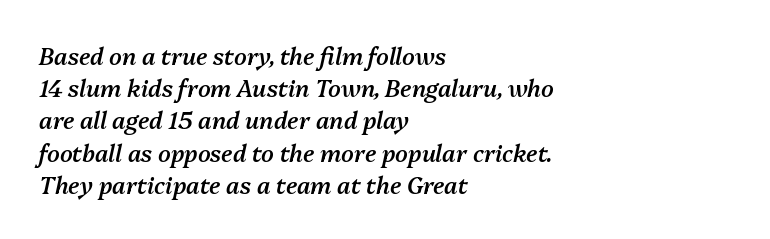
The image shows 23 px text type, italic (leaning right); set left-aligned, normal line spacing (1.4x), normal letter spacing, not underlined.
